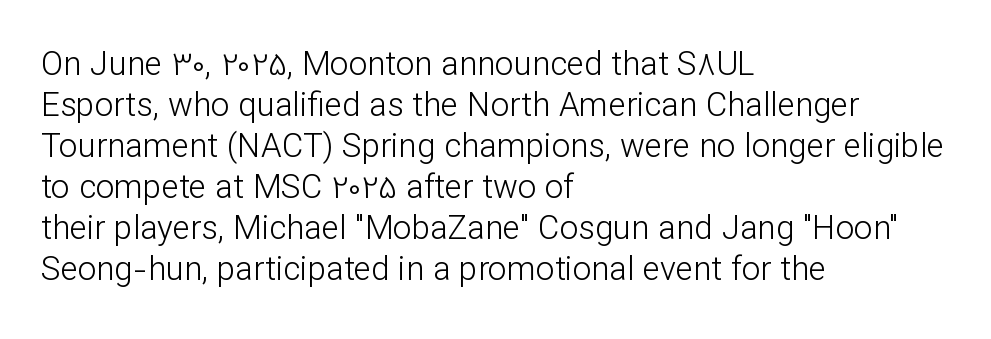
Visually the block forms a straight wall on the left and a jagged coastline on the right. Varying glyph widths throughout — classic text-font behaviour. If you drew a line through each stem, it would be perfectly vertical. These lines keep a tight, regular rhythm from letter to letter.
